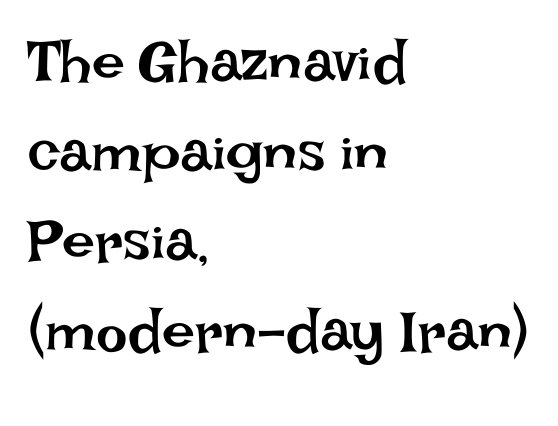
Q: Is the text bold? A: No.
Q: Is the text italic (slanted)? A: No, it is upright.
Q: Is the text underlined? A: No.
Q: How is the paragraph aligned? A: Left-aligned.
Q: Is the spacing between letters normal or unusually wide? A: Normal.
Q: Is the spacing between lines tight, normal or loose? A: Normal.
Q: Width (condensed, normal, or wide)? A: Normal.
Q: Stroke contrast? A: Low.
Q: x-height? A: Large.
Q: Monospaced? A: No.
